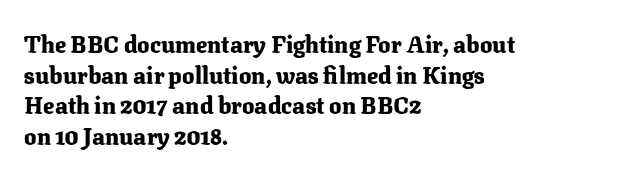
{"italic": "no", "bold": "yes", "underline": "no", "align": "left", "line_spacing": "normal", "line_spacing_ratio": 1.33, "letter_spacing": "normal", "letter_spacing_em": 0.0, "glyph_px": 23}
